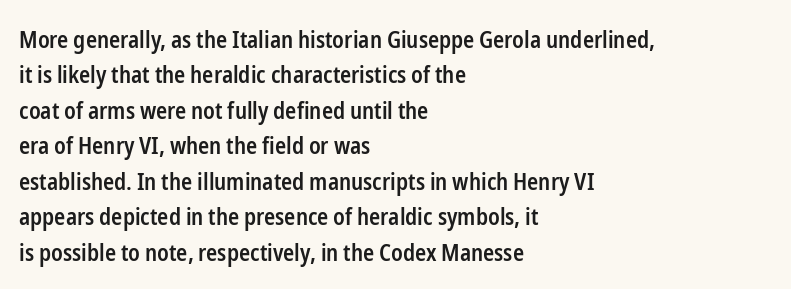
The image shows 23 px text type, upright; set left-aligned, normal line spacing (1.54x), normal letter spacing, not underlined.
